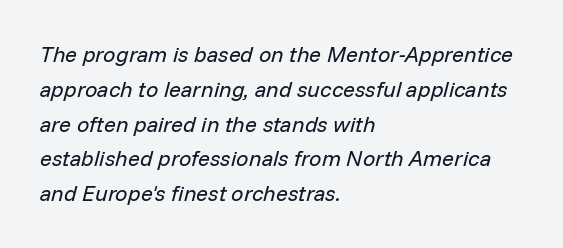
Posture: slanted. Nobody touched the tracking dial on this one. Descender tails drop into unmarked territory. Is the block centered? No — it sits flush against the left margin. The cut favours lightness, reaching ordinary text weight at its darkest.
